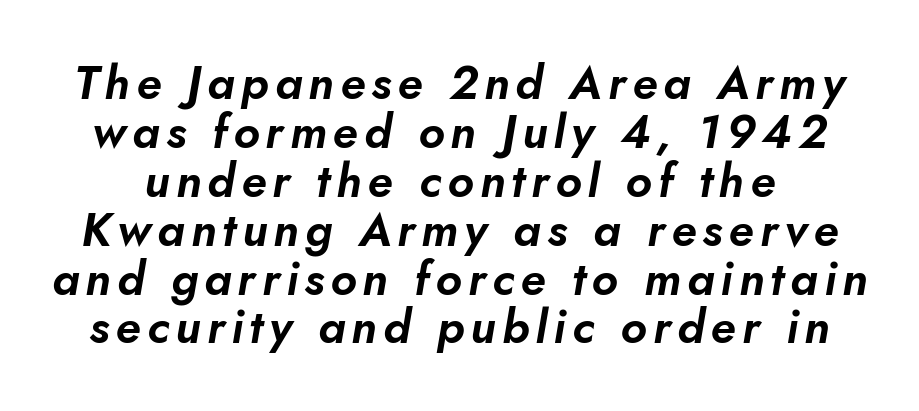
The image shows 47 px text type, italic (leaning right); set tight line spacing (1.04x), not underlined; low stroke contrast and a small x-height.
